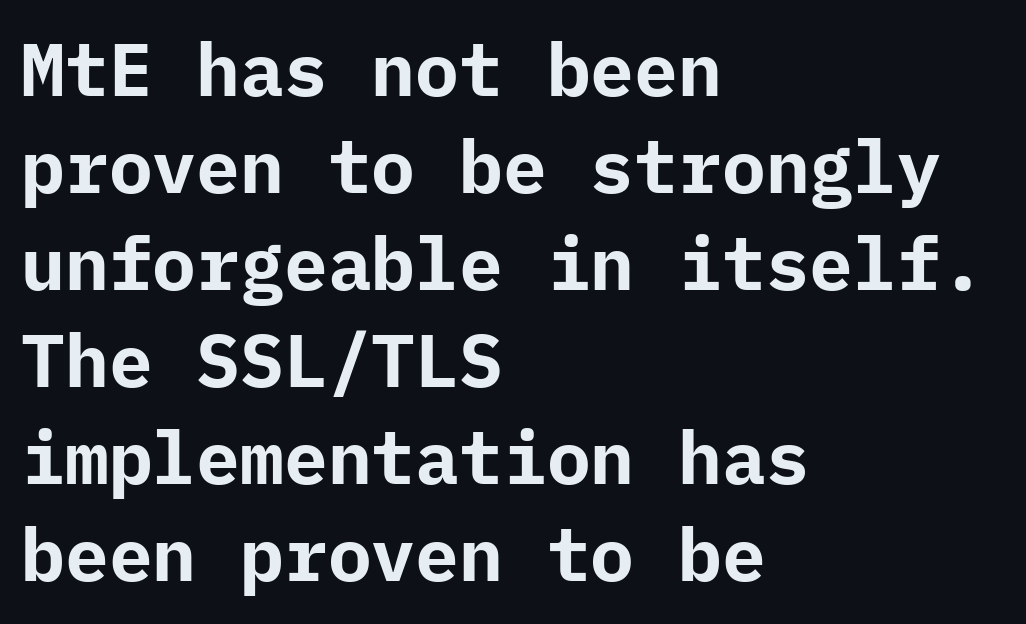
The image shows 73 px bold sans-serif type, upright; set left-aligned, normal line spacing (1.33x), normal letter spacing, not underlined; low stroke contrast and a medium x-height.
